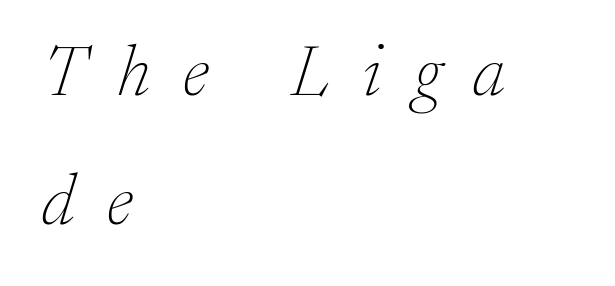
{"serif": "yes", "italic": "yes", "lean": "right", "slant_degrees": 17, "bold": "no", "weight": "thin", "width": "normal", "stroke_contrast": "low", "x_height": "medium", "monospaced": "no", "underline": "no", "align": "left", "line_spacing_ratio": 1.79, "letter_spacing": "wide", "letter_spacing_em": 0.46, "glyph_px": 72}
